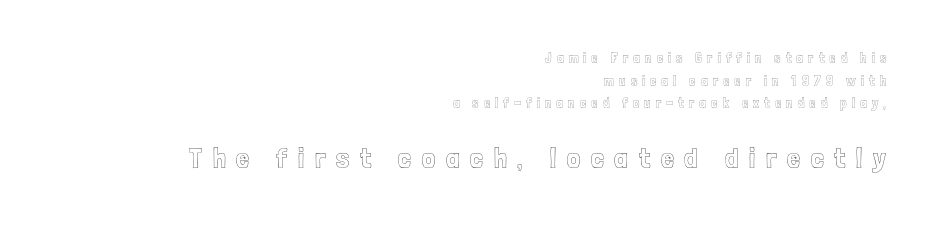
{"italic": "no", "width": "condensed", "x_height": "medium", "monospaced": "no", "underline": "no", "align": "right", "line_spacing": "normal", "line_spacing_ratio": 1.62, "letter_spacing": "wide", "letter_spacing_em": 0.37, "larger_block": "second", "size_ratio": 2.07, "glyph_px": 29}
